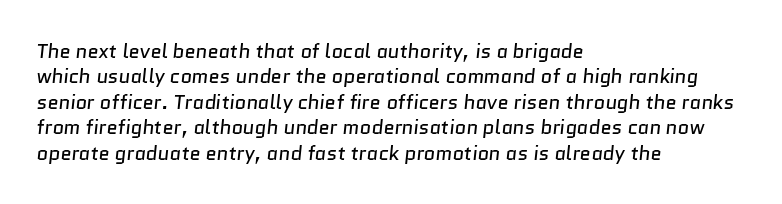
Between one letter and the next there's only the usual sliver of space. Weight: regular or lighter. One glance says typical: line gaps are just what's usual. The paragraph has a hard left edge and a soft right edge.
